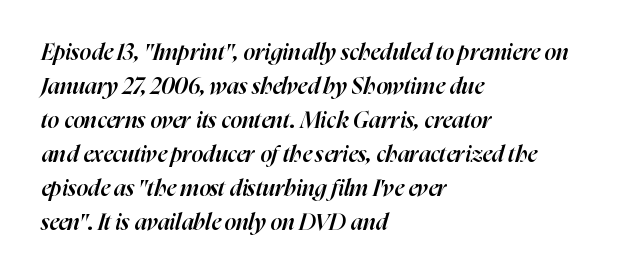
Q: Is the text bold? A: Semi-bold.
Q: Is the text italic (slanted)? A: Yes, it leans right by about 16 degrees.
Q: Is the text underlined? A: No.
Q: How is the paragraph aligned? A: Left-aligned.
Q: Is the spacing between letters normal or unusually wide? A: Normal.
Q: Is the spacing between lines tight, normal or loose? A: Normal.
